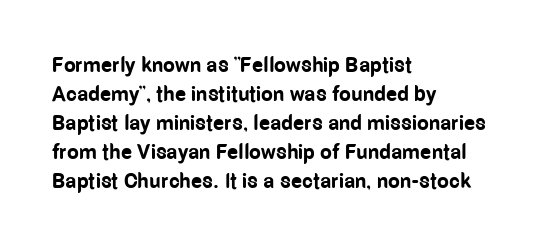
{"italic": "no", "bold": "yes", "underline": "no", "align": "left", "line_spacing": "normal", "line_spacing_ratio": 1.38, "letter_spacing": "normal", "letter_spacing_em": 0.0, "glyph_px": 21}
